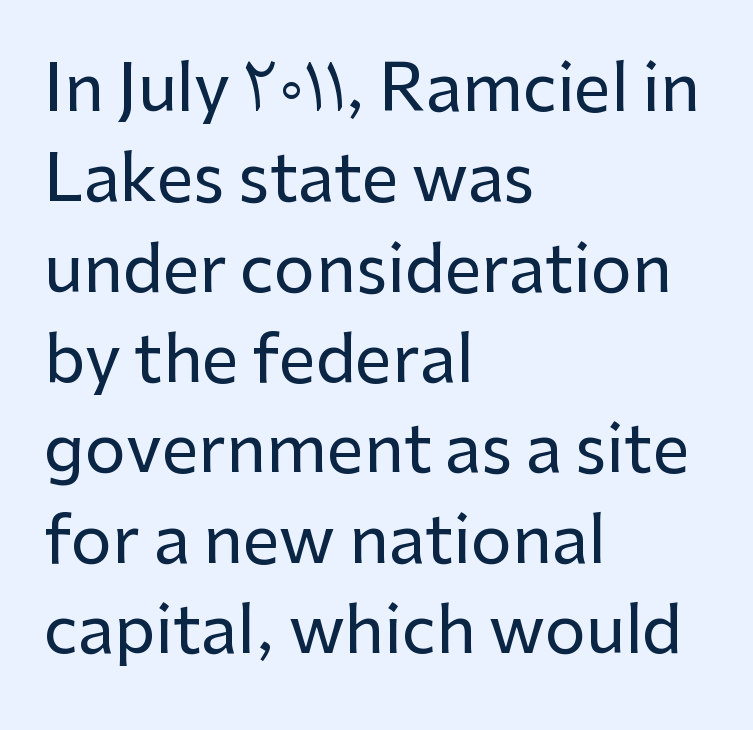
The lines sit at an ordinary, default distance from one another. Honestly, the letter spacing is just normal — you wouldn't notice it. Examine the stroke ends and you'll find no serifs. The text block is weighted toward the left margin, trailing off unevenly rightward. Any mark beneath the type? The region is blank.
